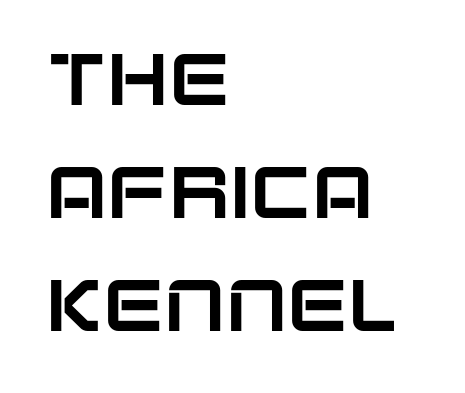
The image shows 73 px sans-serif type, upright; set left-aligned, normal line spacing (1.55x), normal letter spacing, not underlined; low stroke contrast and a large x-height.
